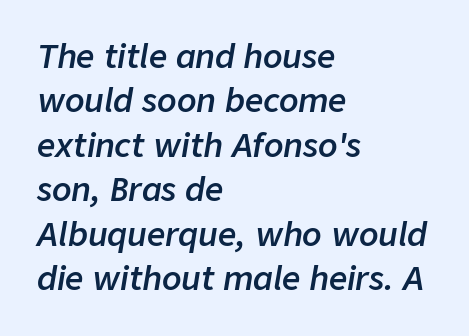
{"italic": "yes", "lean": "right", "slant_degrees": 9, "bold": "semi", "weight": "semibold", "width": "normal", "stroke_contrast": "low", "x_height": "medium", "monospaced": "no", "underline": "no", "align": "left", "line_spacing": "normal", "line_spacing_ratio": 1.39, "letter_spacing": "normal", "letter_spacing_em": 0.0, "glyph_px": 32}
